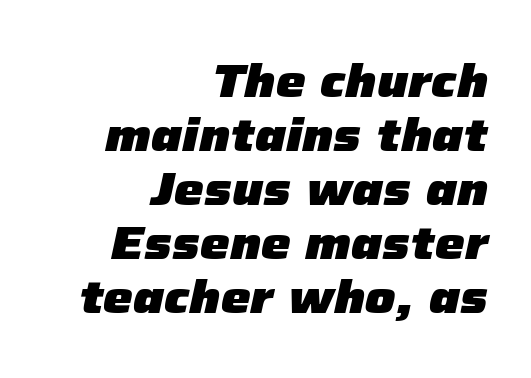
Q: Is the text bold? A: Yes.
Q: Is the text italic (slanted)? A: Yes, it leans right by about 12 degrees.
Q: Is the text underlined? A: No.
Q: How is the paragraph aligned? A: Right-aligned.
Q: Is the spacing between letters normal or unusually wide? A: Normal.
Q: Is the spacing between lines tight, normal or loose? A: Tight.
Q: Width (condensed, normal, or wide)? A: Normal.
Q: Stroke contrast? A: Low.
Q: x-height? A: Medium.
Q: Monospaced? A: No.
